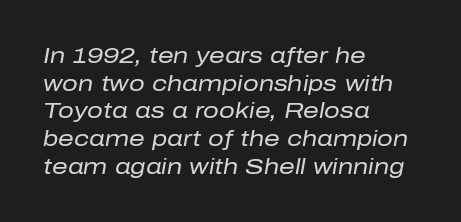
Q: Is the text bold? A: No.
Q: Is the text italic (slanted)? A: Yes, it leans right by about 10 degrees.
Q: Is the text underlined? A: No.
Q: How is the paragraph aligned? A: Left-aligned.
Q: Is the spacing between letters normal or unusually wide? A: Normal.
Q: Is the spacing between lines tight, normal or loose? A: Normal.
